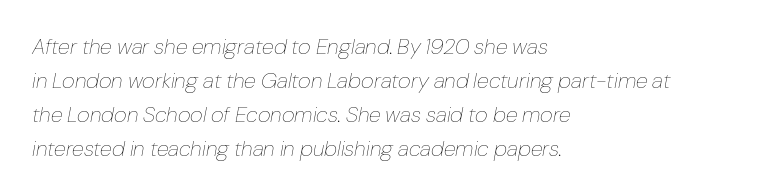
The image shows 22 px text type, italic (leaning right); set left-aligned, normal line spacing (1.55x), normal letter spacing, not underlined.
